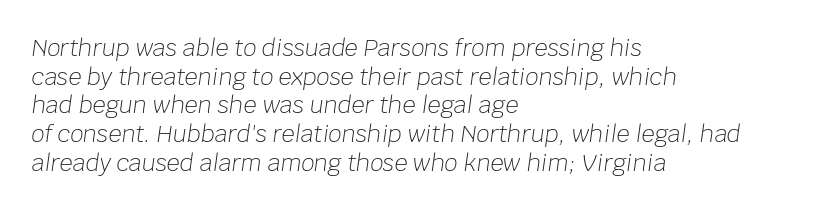
Q: Is the text bold? A: No.
Q: Is the text italic (slanted)? A: Yes, it leans right by about 8 degrees.
Q: Is the text underlined? A: No.
Q: How is the paragraph aligned? A: Left-aligned.
Q: Is the spacing between letters normal or unusually wide? A: Normal.
Q: Is the spacing between lines tight, normal or loose? A: Normal.
